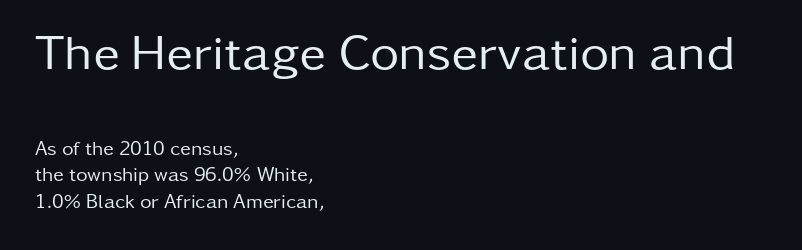
The image shows 50 px regular-weight sans-serif type, upright; set left-aligned, normal line spacing (1.32x), normal letter spacing, not underlined; the first (top) block is 2.5x larger; low stroke contrast and a medium x-height.
